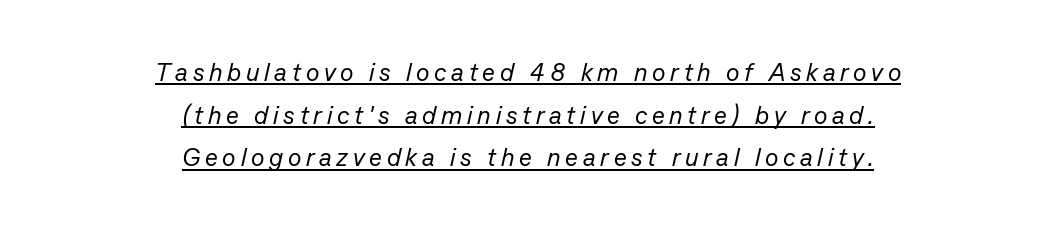
One-word summary of the alignment: center. Compared with ordinary roman type, these characters are visibly tilted. On a weight scale, this lands at 450 or below. Caption: lettering with a line underneath.
